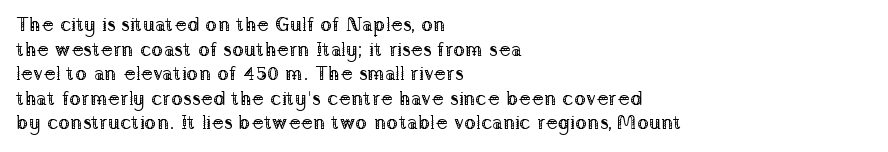
The image shows 20 px text type, upright; set left-aligned, line spacing 1.23x, normal letter spacing, not underlined.
